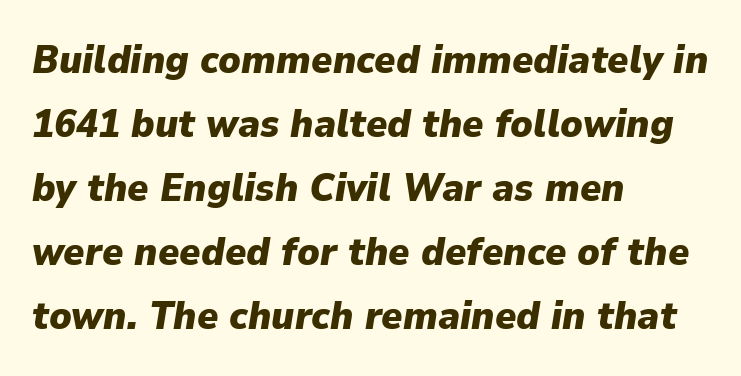
Q: Is the text bold? A: Yes.
Q: Is the text italic (slanted)? A: Yes, it leans right by about 9 degrees.
Q: Is the text underlined? A: No.
Q: How is the paragraph aligned? A: Left-aligned.
Q: Is the spacing between letters normal or unusually wide? A: Normal.
Q: Is the spacing between lines tight, normal or loose? A: Normal.
Q: Width (condensed, normal, or wide)? A: Normal.
Q: Stroke contrast? A: Low.
Q: x-height? A: Medium.
Q: Monospaced? A: No.
